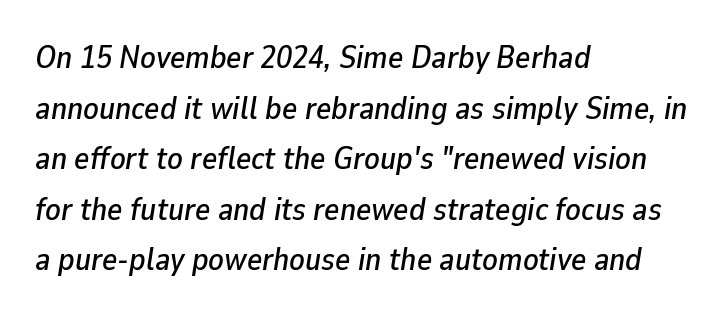
{"italic": "yes", "lean": "right", "slant_degrees": 9, "width": "normal", "stroke_contrast": "low", "x_height": "medium", "monospaced": "no", "underline": "no", "align": "left", "line_spacing": "normal", "line_spacing_ratio": 1.58, "letter_spacing": "normal", "letter_spacing_em": 0.0, "glyph_px": 32}
